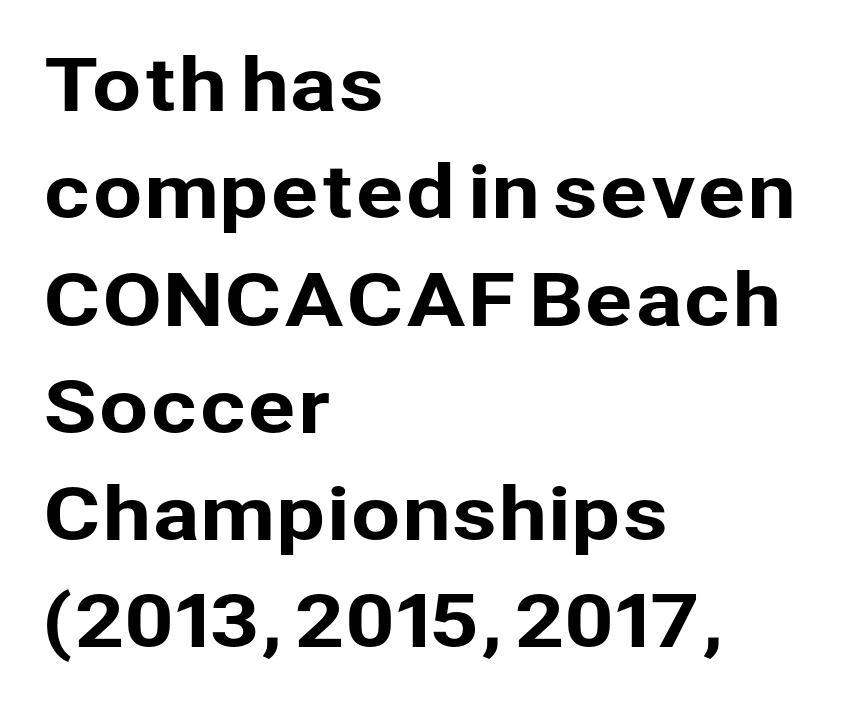
{"serif": "no", "italic": "no", "width": "normal", "stroke_contrast": "low", "x_height": "medium", "monospaced": "no", "underline": "no", "align": "left", "line_spacing": "normal", "line_spacing_ratio": 1.49, "letter_spacing": "normal", "letter_spacing_em": 0.0, "glyph_px": 72}
